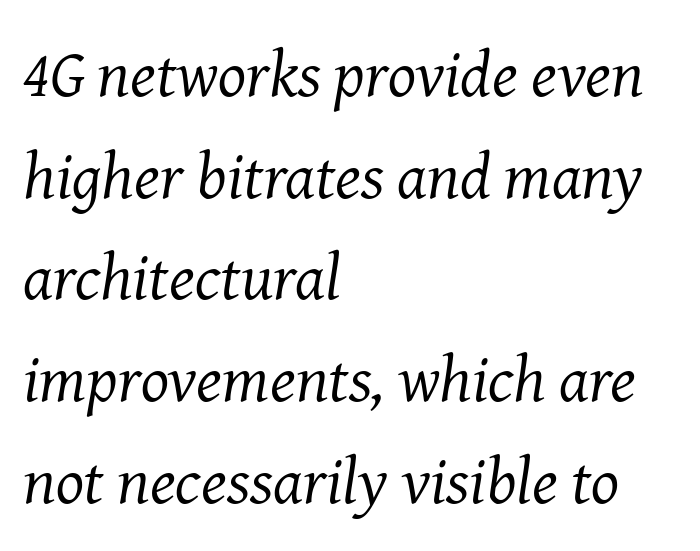
{"serif": "yes", "italic": "yes", "lean": "right", "slant_degrees": 8, "bold": "no", "weight": "regular", "width": "normal", "stroke_contrast": "medium", "x_height": "medium", "monospaced": "no", "underline": "no", "align": "left", "line_spacing": "normal", "line_spacing_ratio": 1.54, "letter_spacing": "normal", "letter_spacing_em": 0.0, "glyph_px": 66}
